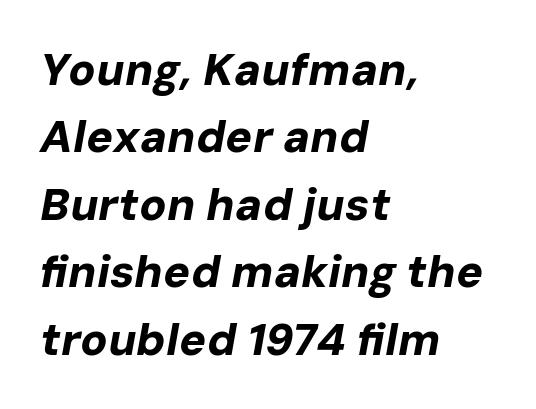
Q: Is the text bold? A: Yes.
Q: Is the text italic (slanted)? A: Yes, it leans right by about 10 degrees.
Q: Is the text underlined? A: No.
Q: How is the paragraph aligned? A: Left-aligned.
Q: Is the spacing between letters normal or unusually wide? A: Normal.
Q: Is the spacing between lines tight, normal or loose? A: Normal.
Q: Width (condensed, normal, or wide)? A: Normal.
Q: Stroke contrast? A: Low.
Q: x-height? A: Medium.
Q: Monospaced? A: No.
